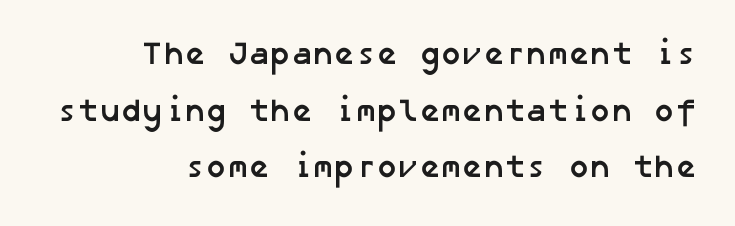
Q: Is the text bold? A: Yes.
Q: Is the typeface a serif or a sans-serif typeface? A: Sans-serif.
Q: Is the text underlined? A: No.
Q: How is the paragraph aligned? A: Right-aligned.
Q: Is the spacing between letters normal or unusually wide? A: Normal.
Q: Width (condensed, normal, or wide)? A: Normal.
Q: Stroke contrast? A: Low.
Q: x-height? A: Medium.
